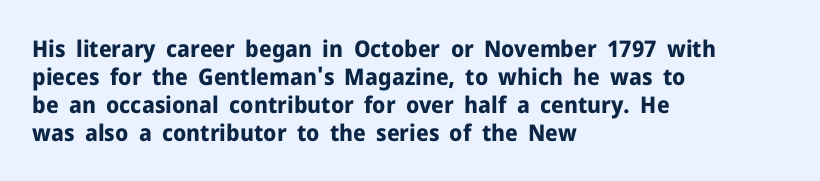
Q: Is the text bold? A: Yes.
Q: Is the text italic (slanted)? A: No, it is upright.
Q: Is the text underlined? A: No.
Q: How is the paragraph aligned? A: Left-aligned.
Q: Is the spacing between letters normal or unusually wide? A: Normal.
